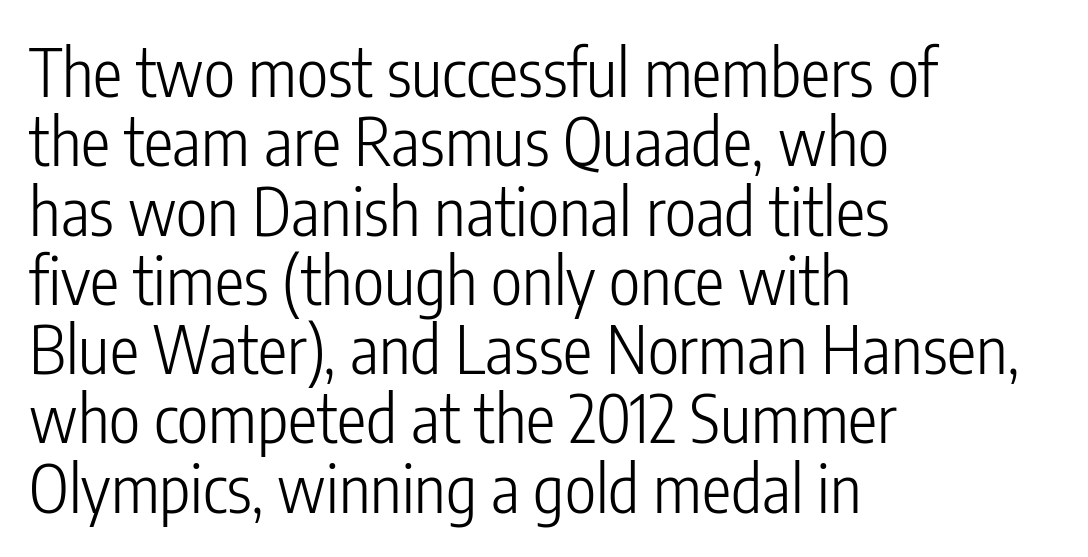
Designer's note — italics off, roman on. The passage shown is not underscored anywhere. Layout note: lines flush left. Letters have the restrained weight of plain body copy at most. The face used here is proportionally spaced, like ordinary book or web type.
